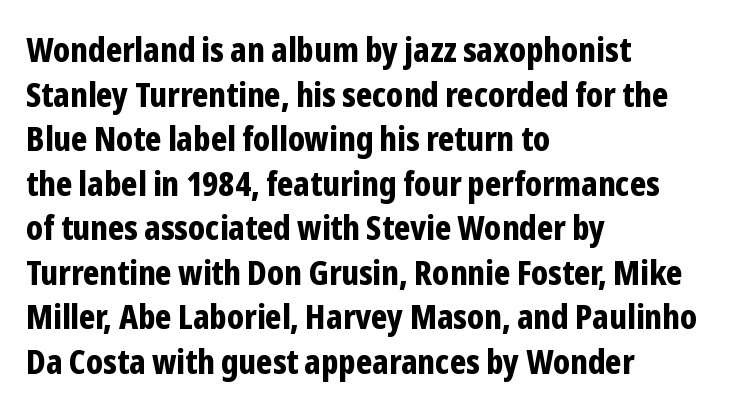
Proportional: the letters do not fall into vertical columns. Nobody touched the tracking dial on this one. Classification — sans serif. This block has exactly the height ordinary leading produces. Check the space under the baseline: it is left empty. Quick note: not italic, upright.
